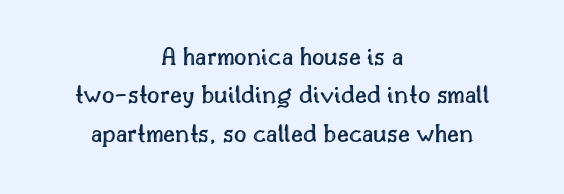
{"italic": "no", "underline": "no", "align": "center", "line_spacing": "normal", "line_spacing_ratio": 1.42, "letter_spacing": "normal", "letter_spacing_em": 0.0, "glyph_px": 27}
